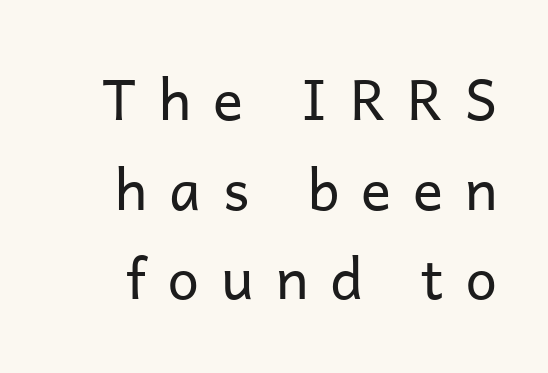
Unmarked baselines from the first word to the last. Each letter keeps its own natural width here, so spacing adapts to shape. Does the leading feel generous? No, just average. The passage shown has open, widely tracked lettering throughout. This sample uses an upright cut, with every glyph sitting square on the baseline.
